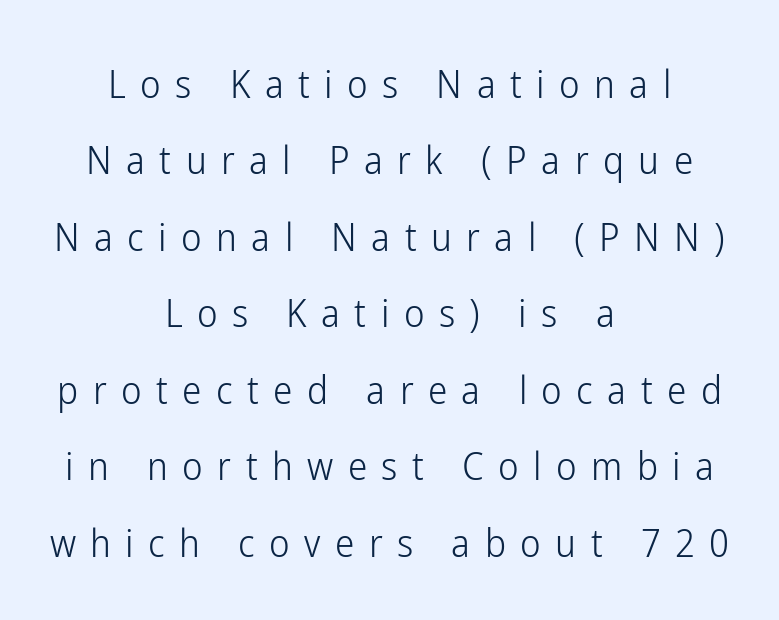
The image shows 39 px light, condensed sans-serif type, upright; set centered, loose line spacing (1.96x), unusually wide letter spacing (+0.37 em), not underlined; low stroke contrast and a medium x-height.
